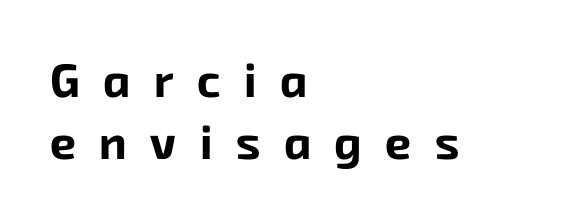
Q: Is the text bold? A: Yes.
Q: Is the typeface a serif or a sans-serif typeface? A: Sans-serif.
Q: Is the text underlined? A: No.
Q: How is the paragraph aligned? A: Left-aligned.
Q: Is the spacing between letters normal or unusually wide? A: Unusually wide.
Q: Is the spacing between lines tight, normal or loose? A: Normal.
Q: Width (condensed, normal, or wide)? A: Normal.
Q: Stroke contrast? A: Low.
Q: x-height? A: Medium.
Q: Monospaced? A: No.
